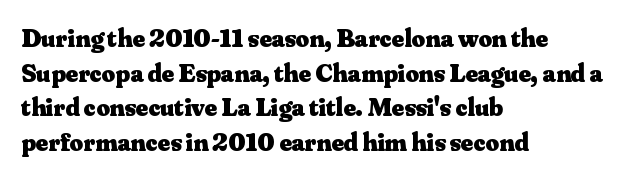
{"italic": "no", "bold": "yes", "underline": "no", "align": "left", "line_spacing": "normal", "line_spacing_ratio": 1.33, "letter_spacing": "normal", "letter_spacing_em": 0.0, "glyph_px": 26}
